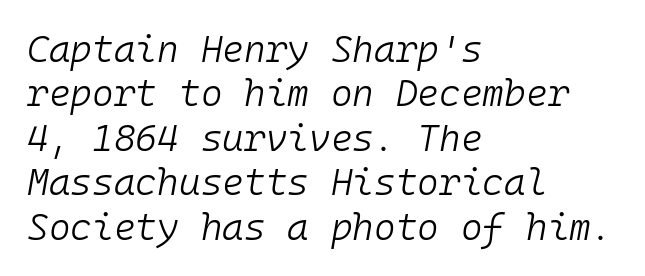
{"italic": "yes", "lean": "right", "slant_degrees": 10, "bold": "no", "weight": "light", "width": "normal", "stroke_contrast": "low", "x_height": "medium", "monospaced": "yes", "underline": "no", "align": "left", "line_spacing_ratio": 1.2, "letter_spacing": "normal", "letter_spacing_em": 0.0, "glyph_px": 37}
